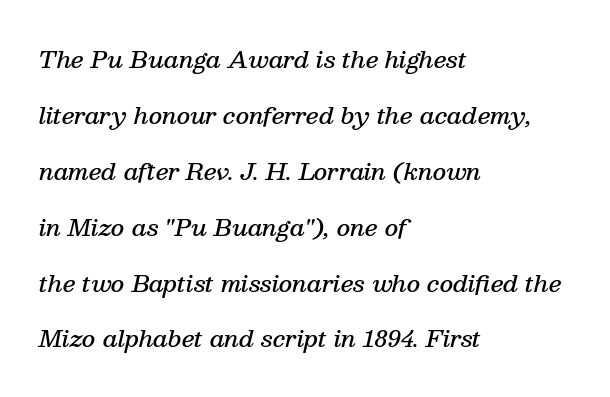
{"italic": "yes", "lean": "right", "slant_degrees": 13, "bold": "semi", "underline": "no", "align": "left", "line_spacing": "loose", "line_spacing_ratio": 2.43, "letter_spacing": "normal", "letter_spacing_em": 0.0, "glyph_px": 23}
